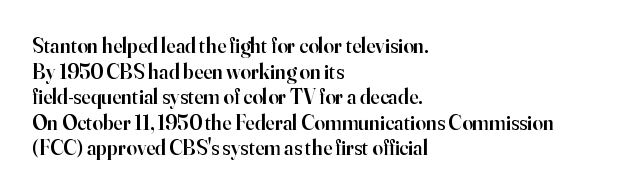
Nobody drew a line under any word here. The letters stand straight up with perfectly vertical stems. Emphasis by weight is partial: semibold. Nobody touched the tracking dial on this one. Compared with a centered layout, this one pins lines to the left instead.
